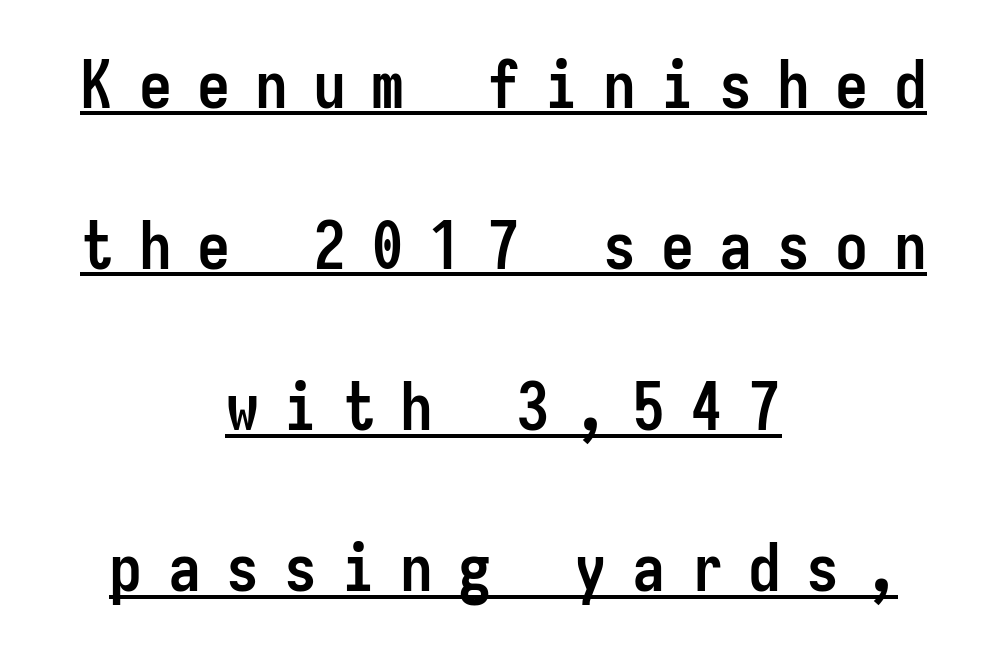
Q: Is the text bold? A: Yes.
Q: Is the text italic (slanted)? A: No, it is upright.
Q: Is the typeface a serif or a sans-serif typeface? A: Sans-serif.
Q: Is the text underlined? A: Yes.
Q: How is the paragraph aligned? A: Centered.
Q: Is the spacing between letters normal or unusually wide? A: Unusually wide.
Q: Is the spacing between lines tight, normal or loose? A: Loose.
Q: Width (condensed, normal, or wide)? A: Condensed.
Q: Stroke contrast? A: Low.
Q: x-height? A: Medium.
Q: Monospaced? A: Yes.
